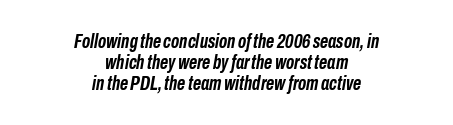
Default kerning and tracking; the words read as compact shapes. The font's italic variant was chosen for this text. The space between consecutive lines is stingy. Quick note: underline off.
